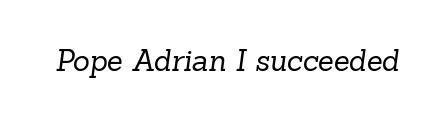
Q: Is the text bold? A: No.
Q: Is the typeface a serif or a sans-serif typeface? A: Serif.
Q: Is the text underlined? A: No.
Q: Is the spacing between letters normal or unusually wide? A: Normal.
Q: Width (condensed, normal, or wide)? A: Normal.
Q: Stroke contrast? A: Low.
Q: x-height? A: Medium.
Q: Monospaced? A: No.
